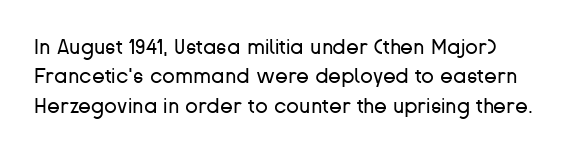
Designer's note — italics off, roman on. Lines of text with bare space underneath. The lines sit at an ordinary, default distance from one another. The tracking reads as untouched default to a designer's eye.
